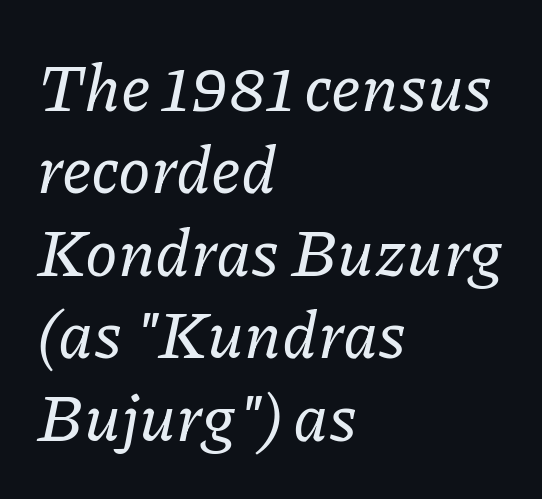
Q: Is the text italic (slanted)? A: Yes, it leans right by about 11 degrees.
Q: Is the typeface a serif or a sans-serif typeface? A: Serif.
Q: Is the text underlined? A: No.
Q: How is the paragraph aligned? A: Left-aligned.
Q: Is the spacing between letters normal or unusually wide? A: Normal.
Q: Is the spacing between lines tight, normal or loose? A: Normal.
Q: Width (condensed, normal, or wide)? A: Normal.
Q: Stroke contrast? A: Low.
Q: x-height? A: Medium.
Q: Monospaced? A: No.
